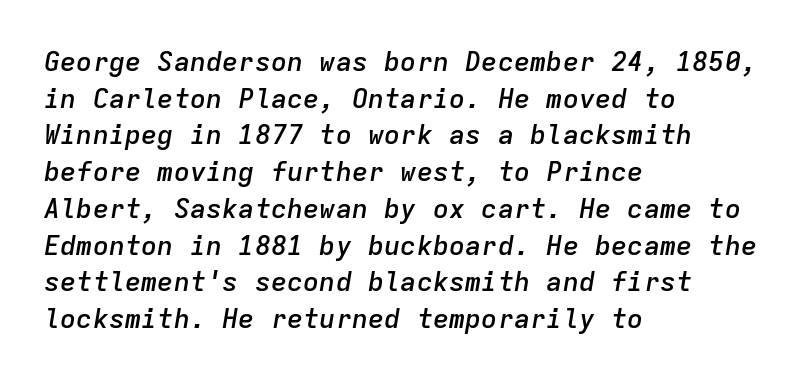
Q: Is the text bold? A: Semi-bold.
Q: Is the text italic (slanted)? A: Yes, it leans right by about 9 degrees.
Q: Is the text underlined? A: No.
Q: How is the paragraph aligned? A: Left-aligned.
Q: Is the spacing between letters normal or unusually wide? A: Normal.
Q: Is the spacing between lines tight, normal or loose? A: Normal.
